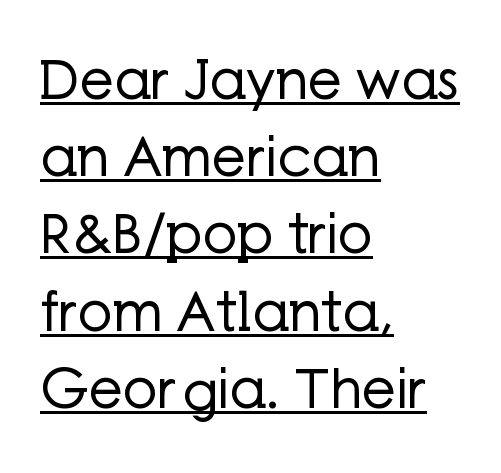
Look at the bottom of the vertical strokes: they stop flat, with no serifs. Underline: present. The lines sit at an ordinary, default distance from one another. Note the varied advance widths — an 'i' is clearly narrower than an 'm'. These lines were composed using upright roman letters.
